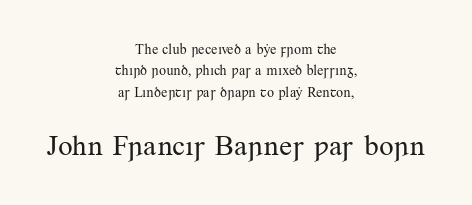
The image shows 29 px regular-weight serif type, upright; set centered, normal line spacing (1.52x), normal letter spacing, not underlined; the second (bottom) block is 2.07x larger; medium stroke contrast and a small x-height.
